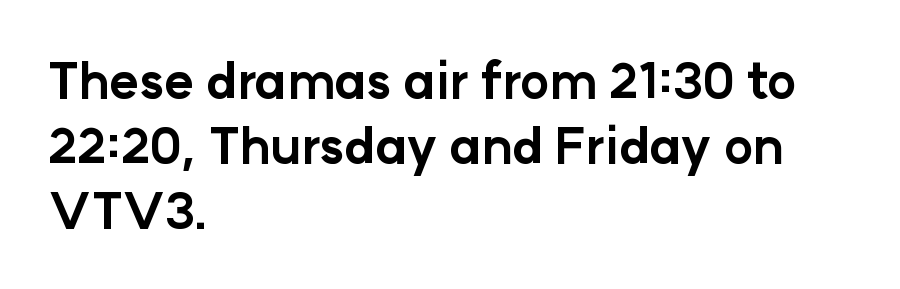
The strip under each line holds only bare page. The passage shown has conventional tracking throughout. Whoever set this chose a conventional vertical rhythm. Proportional: the letters do not fall into vertical columns.
